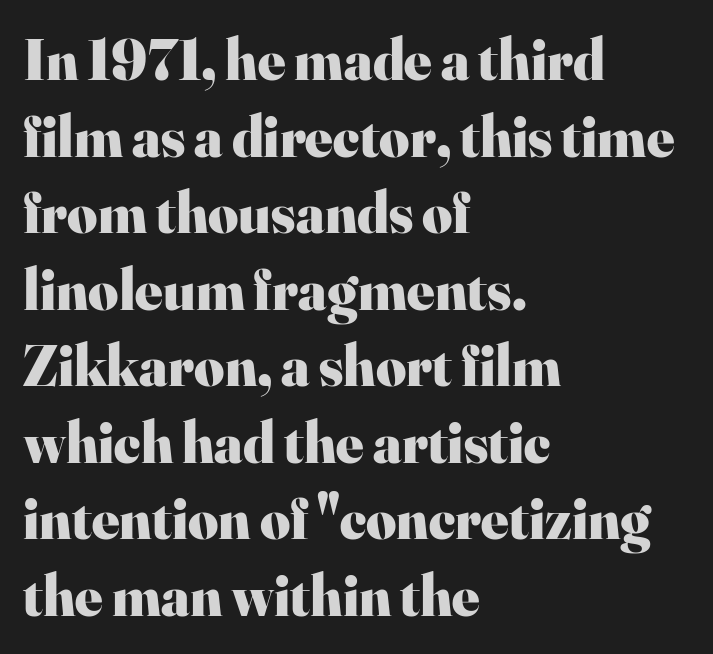
The image shows 58 px heavy serif type, upright; set left-aligned, normal line spacing (1.32x), normal letter spacing, not underlined; high stroke contrast and a small x-height.
